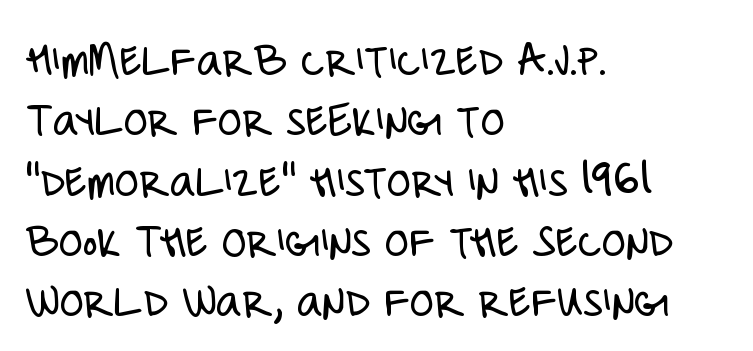
This is roman type, the default non-slanted kind. Heft: none added — not bold. Note the varied advance widths — an 'i' is clearly narrower than an 'm'. Here the glyphs are tracked normally, forming tight word shapes. In terms of letterform style, serifs are entirely absent.
